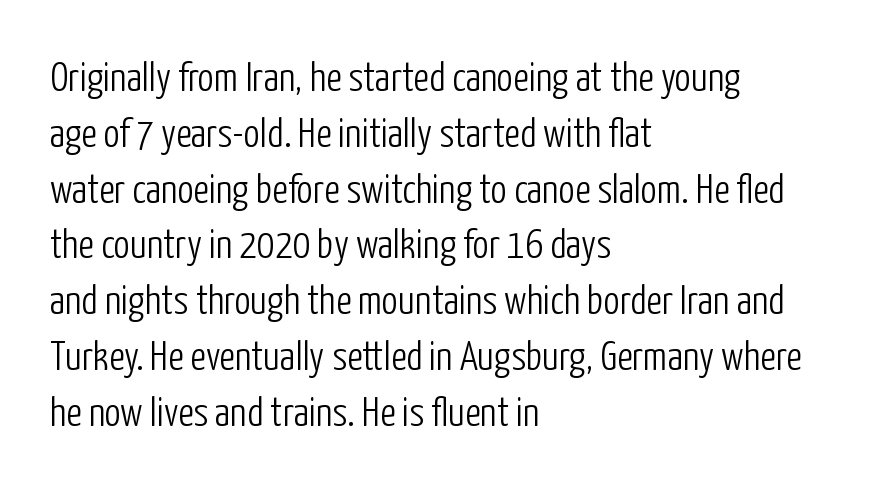
Check where the strokes stop: nothing finishes them off — pure sans. The paragraph has a hard left edge and a soft right edge. Is there much room between lines? A standard amount, neither cramped nor airy. Nobody drew a line under any word here.
